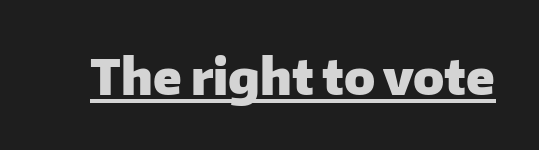
Does the lettering tilt? It doesn't — this is upright. Its strokes are broad and dark, the hallmark of bold type. Tracking value appears to be zero — textbook default spacing. This sample carries an underscore along the baseline area. This is sans-serif lettering, the kind often seen on screens and signage.
